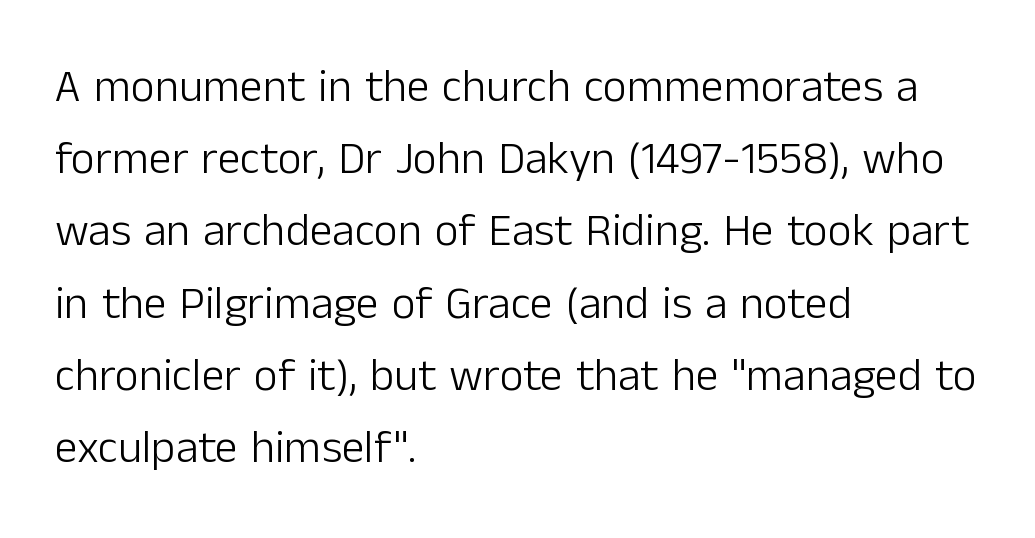
Q: Is the text bold? A: No.
Q: Is the text italic (slanted)? A: No, it is upright.
Q: Is the typeface a serif or a sans-serif typeface? A: Sans-serif.
Q: Is the text underlined? A: No.
Q: How is the paragraph aligned? A: Left-aligned.
Q: Is the spacing between letters normal or unusually wide? A: Normal.
Q: Is the spacing between lines tight, normal or loose? A: Normal.
Q: Width (condensed, normal, or wide)? A: Normal.
Q: Stroke contrast? A: Low.
Q: x-height? A: Medium.
Q: Monospaced? A: No.
